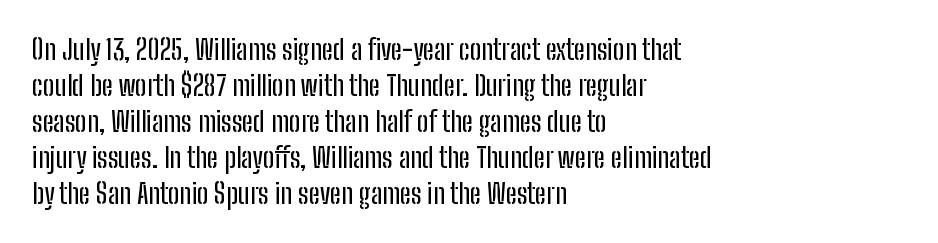
Q: Is the text italic (slanted)? A: No, it is upright.
Q: Is the typeface a serif or a sans-serif typeface? A: Sans-serif.
Q: Is the text underlined? A: No.
Q: How is the paragraph aligned? A: Left-aligned.
Q: Is the spacing between letters normal or unusually wide? A: Normal.
Q: Is the spacing between lines tight, normal or loose? A: Normal.
Q: Width (condensed, normal, or wide)? A: Condensed.
Q: Stroke contrast? A: Low.
Q: x-height? A: Medium.
Q: Monospaced? A: No.
